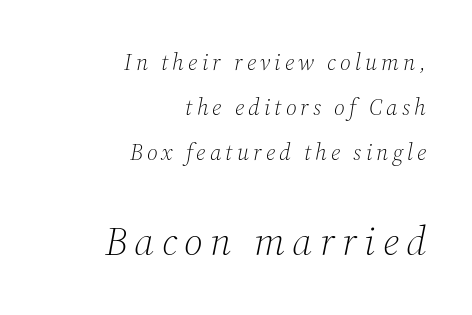
The image shows 40 px light serif type, italic (leaning right); set right-aligned, loose line spacing (1.95x), not underlined; the second (bottom) block is 1.74x larger; medium stroke contrast and a medium x-height.
